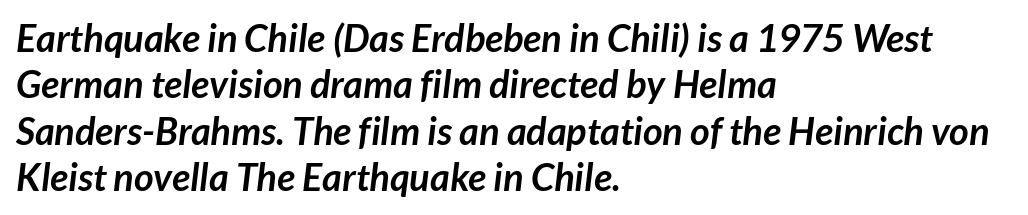
The paragraph has a hard left edge and a soft right edge. The space directly below the letters is spotless. Note the varied advance widths — an 'i' is clearly narrower than an 'm'. In terms of weight, the rendering is a true, heavy bold.
